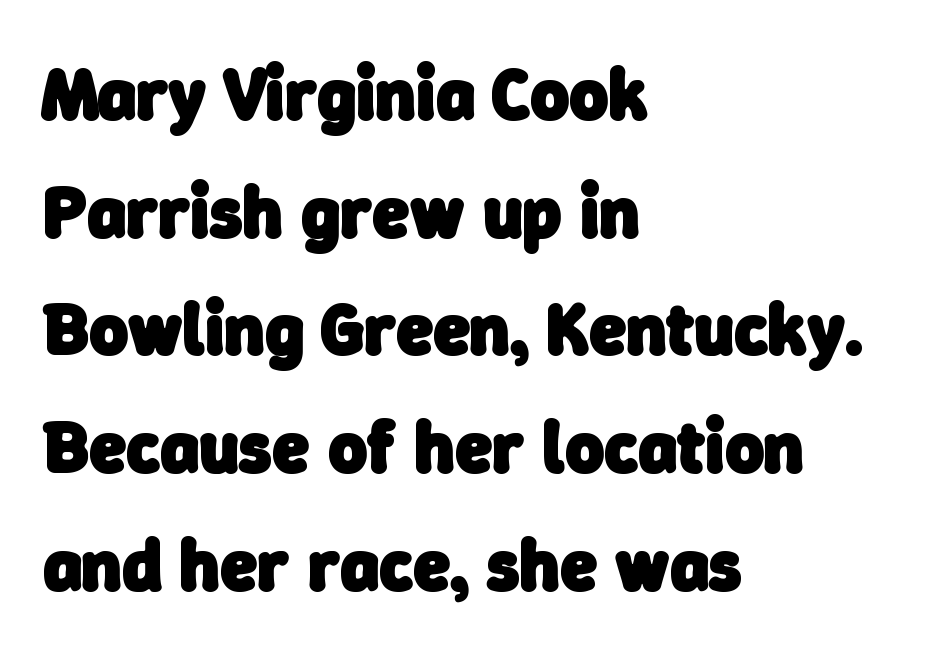
{"serif": "no", "bold": "yes", "weight": "heavy", "width": "normal", "stroke_contrast": "low", "x_height": "medium", "monospaced": "no", "underline": "no", "align": "left", "line_spacing": "normal", "line_spacing_ratio": 1.59, "letter_spacing": "normal", "letter_spacing_em": 0.0, "glyph_px": 74}
